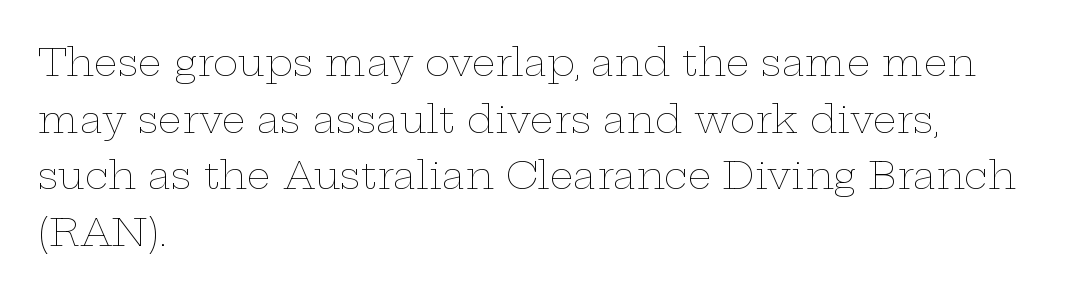
Q: Is the text bold? A: No.
Q: Is the text italic (slanted)? A: No, it is upright.
Q: Is the text underlined? A: No.
Q: How is the paragraph aligned? A: Left-aligned.
Q: Is the spacing between letters normal or unusually wide? A: Normal.
Q: Is the spacing between lines tight, normal or loose? A: Normal.
Q: Width (condensed, normal, or wide)? A: Wide.
Q: Stroke contrast? A: Low.
Q: x-height? A: Medium.
Q: Monospaced? A: No.
